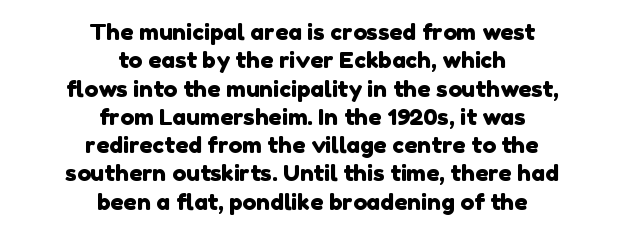
Q: Is the text underlined? A: No.
Q: How is the paragraph aligned? A: Centered.
Q: Is the spacing between letters normal or unusually wide? A: Normal.
